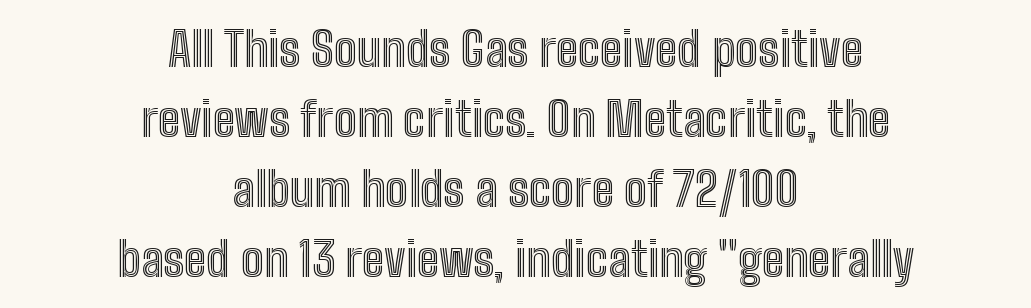
Q: Is the text italic (slanted)? A: No, it is upright.
Q: Is the text underlined? A: No.
Q: How is the paragraph aligned? A: Centered.
Q: Is the spacing between letters normal or unusually wide? A: Normal.
Q: Is the spacing between lines tight, normal or loose? A: Normal.
Q: Width (condensed, normal, or wide)? A: Condensed.
Q: x-height? A: Medium.
Q: Monospaced? A: No.
